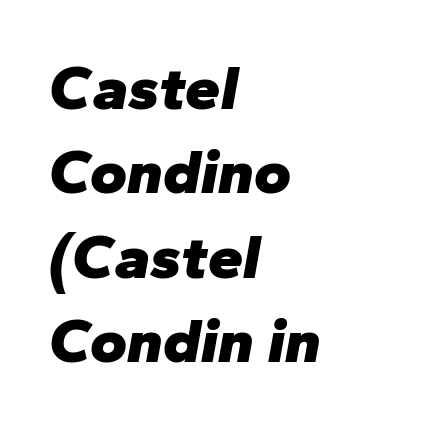
{"italic": "yes", "lean": "right", "slant_degrees": 10, "bold": "yes", "weight": "heavy", "width": "normal", "stroke_contrast": "low", "x_height": "medium", "monospaced": "no", "underline": "no", "align": "left", "line_spacing": "normal", "line_spacing_ratio": 1.34, "letter_spacing": "normal", "letter_spacing_em": 0.0, "glyph_px": 63}
